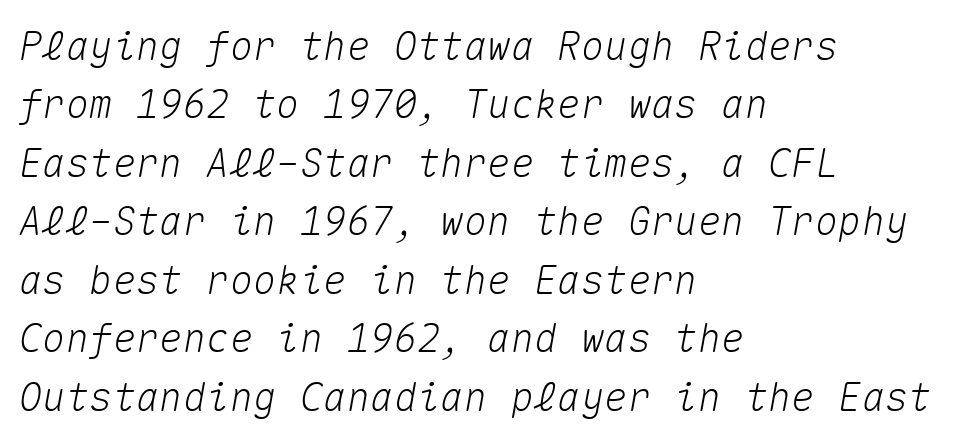
Q: Is the text italic (slanted)? A: Yes, it leans right by about 10 degrees.
Q: Is the text underlined? A: No.
Q: How is the paragraph aligned? A: Left-aligned.
Q: Is the spacing between letters normal or unusually wide? A: Normal.
Q: Is the spacing between lines tight, normal or loose? A: Normal.
Q: Width (condensed, normal, or wide)? A: Normal.
Q: Stroke contrast? A: Medium.
Q: x-height? A: Medium.
Q: Monospaced? A: Yes.
